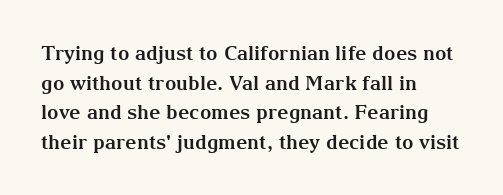
The rendering uses a bold face; every stroke is thick and dark. Compared with a centered layout, this one pins lines to the left instead. Underline: absent. In terms of letterspacing, this is plain default setting. Italic: no, the glyphs are upright roman. How would I describe the line gaps? Plain and ordinary.
